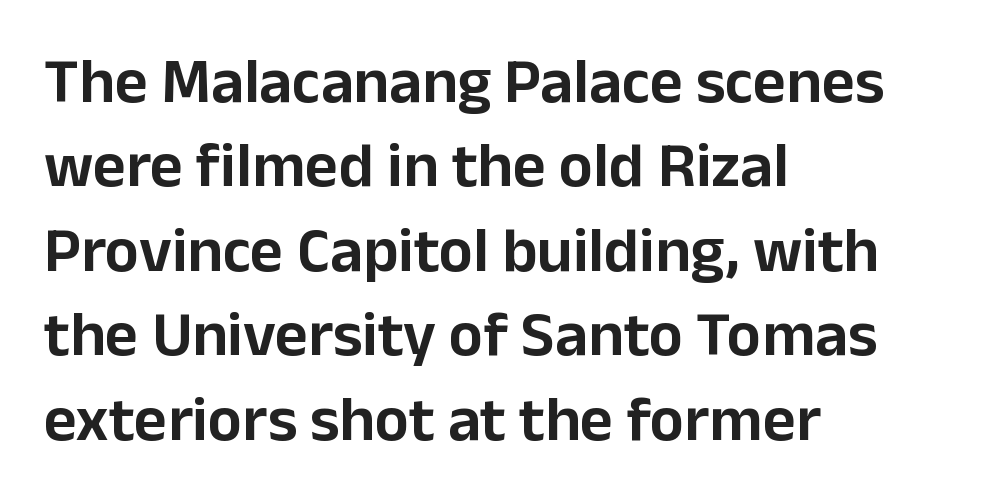
This is the regular roman posture of the typeface. To sum up the face: it is a sans, with no serifs. The gap between lines stays unmarked. Is this a fixed-width face? No — the glyphs have proportional, varying widths. A typesetter would call this zero additional tracking.
